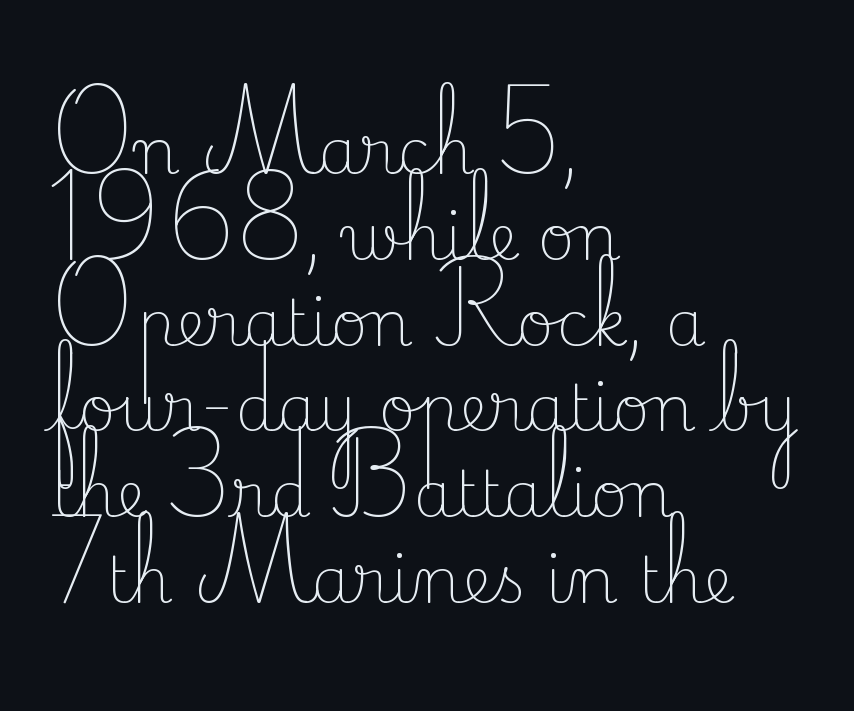
Q: Is the text bold? A: No.
Q: Is the text italic (slanted)? A: No, it is upright.
Q: Is the typeface a serif or a sans-serif typeface? A: Serif.
Q: Is the text underlined? A: No.
Q: How is the paragraph aligned? A: Left-aligned.
Q: Is the spacing between letters normal or unusually wide? A: Normal.
Q: Is the spacing between lines tight, normal or loose? A: Normal.
Q: Width (condensed, normal, or wide)? A: Normal.
Q: Stroke contrast? A: Low.
Q: x-height? A: Small.
Q: Monospaced? A: No.
